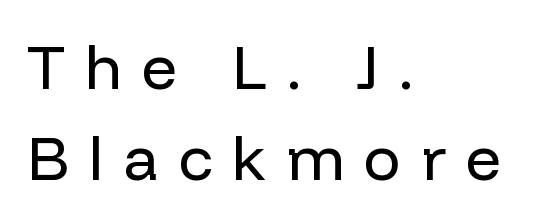
Think standard paragraph weight, or any step lighter than that. The rendering uses natural spacing where letterforms have individual widths. Does the type have serifs? No, each stem ends abruptly. The passage shown is not underscored anywhere.
